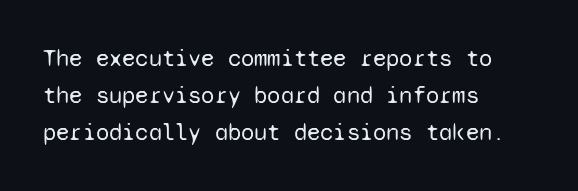
The image shows 24 px text type, upright; set left-aligned, normal line spacing (1.55x), normal letter spacing, not underlined.
